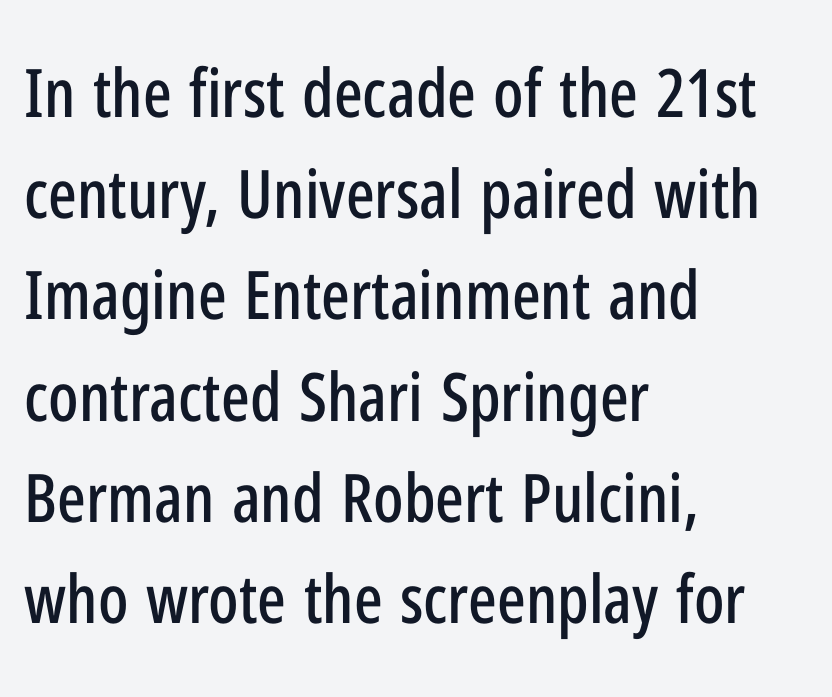
{"serif": "no", "italic": "no", "width": "condensed", "stroke_contrast": "low", "x_height": "medium", "monospaced": "no", "underline": "no", "align": "left", "line_spacing": "normal", "line_spacing_ratio": 1.51, "letter_spacing": "normal", "letter_spacing_em": 0.0, "glyph_px": 67}
